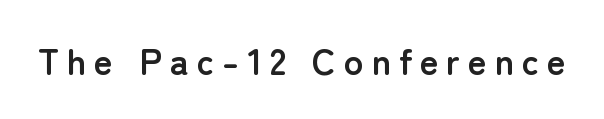
These lines carry a lot of weight — the face is fully bold. Does the type have serifs? No, each stem ends abruptly. Looks like regular typesetting: each glyph gets only the width it needs. Every stem runs plumb, perpendicular to the baseline.
